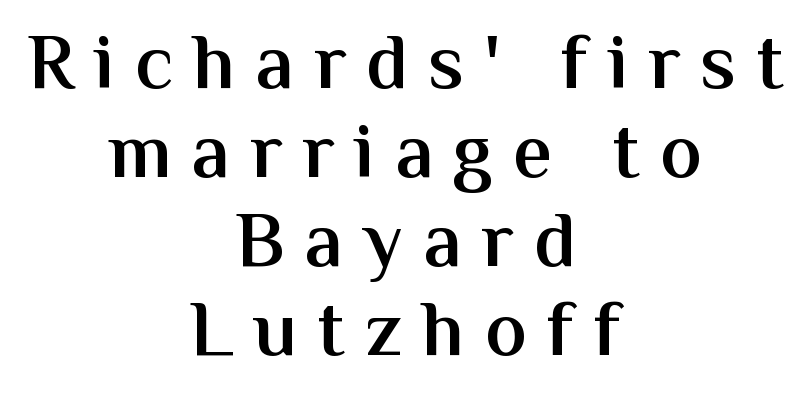
Q: Is the text bold? A: Semi-bold.
Q: Is the text italic (slanted)? A: No, it is upright.
Q: Is the typeface a serif or a sans-serif typeface? A: Sans-serif.
Q: Is the text underlined? A: No.
Q: How is the paragraph aligned? A: Centered.
Q: Is the spacing between letters normal or unusually wide? A: Unusually wide.
Q: Is the spacing between lines tight, normal or loose? A: Tight.
Q: Width (condensed, normal, or wide)? A: Normal.
Q: Stroke contrast? A: Medium.
Q: x-height? A: Medium.
Q: Monospaced? A: No.
